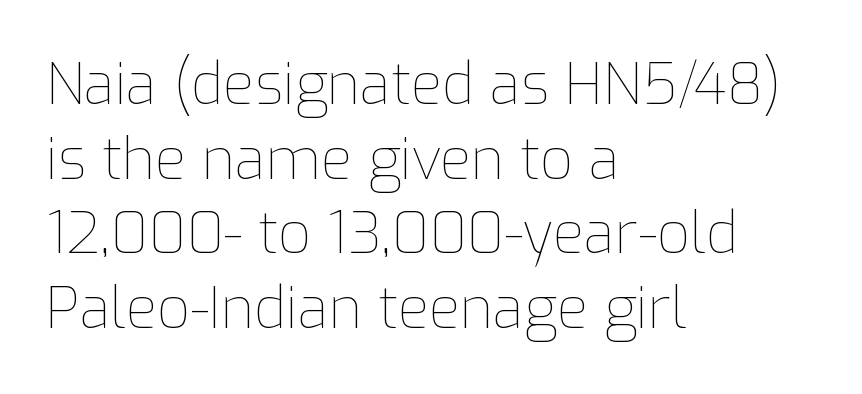
{"italic": "no", "bold": "no", "weight": "thin", "width": "normal", "stroke_contrast": "low", "x_height": "medium", "monospaced": "no", "underline": "no", "align": "left", "line_spacing": "normal", "line_spacing_ratio": 1.31, "letter_spacing": "normal", "letter_spacing_em": 0.0, "glyph_px": 57}
